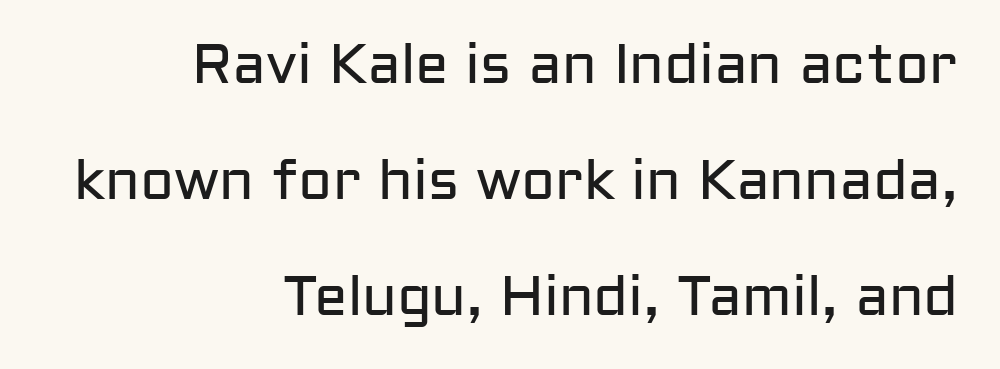
Q: Is the text bold? A: No.
Q: Is the text italic (slanted)? A: No, it is upright.
Q: Is the typeface a serif or a sans-serif typeface? A: Sans-serif.
Q: Is the text underlined? A: No.
Q: How is the paragraph aligned? A: Right-aligned.
Q: Is the spacing between letters normal or unusually wide? A: Normal.
Q: Is the spacing between lines tight, normal or loose? A: Loose.
Q: Width (condensed, normal, or wide)? A: Normal.
Q: Stroke contrast? A: Low.
Q: x-height? A: Medium.
Q: Monospaced? A: No.
